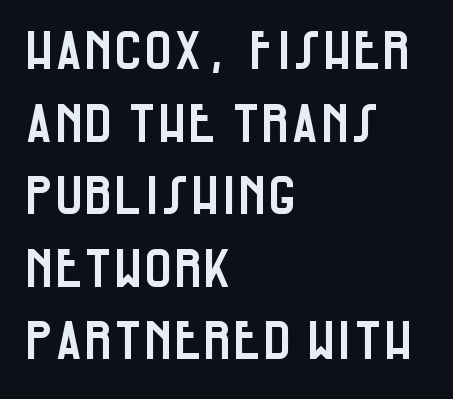
The rendering uses natural spacing where letterforms have individual widths. This is roman type, the default non-slanted kind. The typesetter chose a ragged-right arrangement here. This is sans-serif lettering, the kind often seen on screens and signage. The letterforms sit shoulder to shoulder at normal distance.
